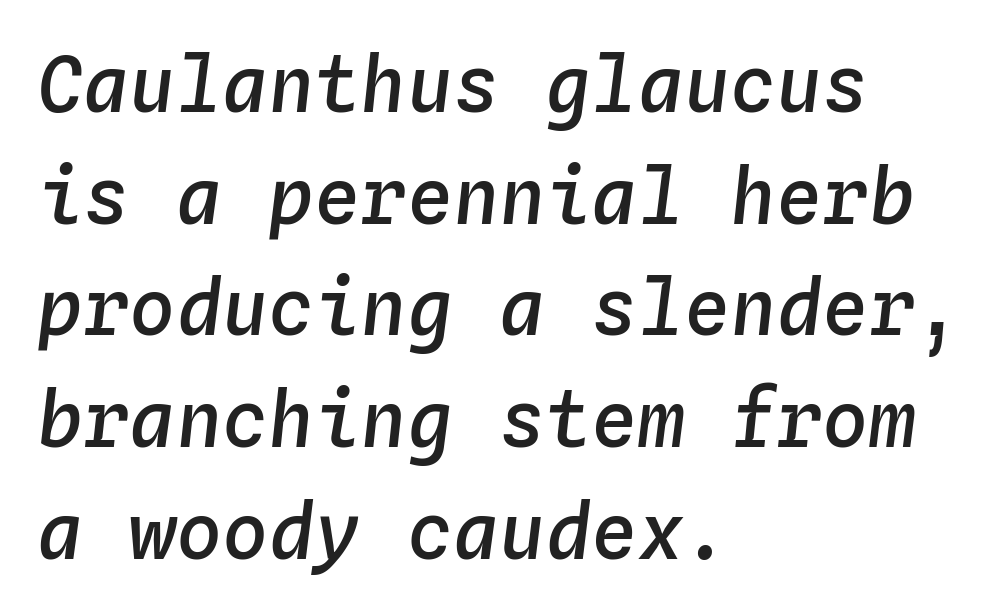
Q: Is the text bold? A: Semi-bold.
Q: Is the text italic (slanted)? A: Yes, it leans right by about 4 degrees.
Q: Is the text underlined? A: No.
Q: How is the paragraph aligned? A: Left-aligned.
Q: Is the spacing between letters normal or unusually wide? A: Normal.
Q: Is the spacing between lines tight, normal or loose? A: Normal.
Q: Width (condensed, normal, or wide)? A: Normal.
Q: Stroke contrast? A: Low.
Q: x-height? A: Medium.
Q: Monospaced? A: Yes.
